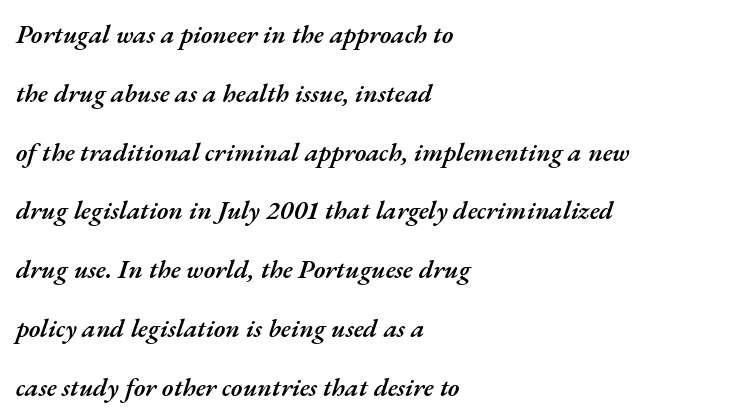
Rows of type keep a wide berth in the vertical direction. Quick note: underline off. Semibold letterforms, between regular and bold. Style check: oblique. Alignment: flush left. Default kerning and tracking; the words read as compact shapes.
